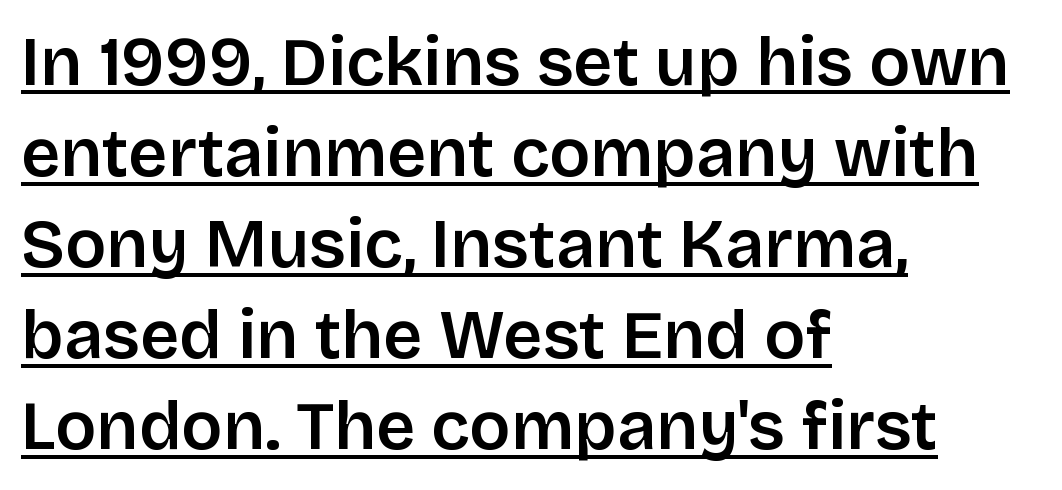
Q: Is the text bold? A: Semi-bold.
Q: Is the text italic (slanted)? A: No, it is upright.
Q: Is the typeface a serif or a sans-serif typeface? A: Sans-serif.
Q: Is the text underlined? A: Yes.
Q: How is the paragraph aligned? A: Left-aligned.
Q: Is the spacing between letters normal or unusually wide? A: Normal.
Q: Is the spacing between lines tight, normal or loose? A: Normal.
Q: Width (condensed, normal, or wide)? A: Normal.
Q: Stroke contrast? A: Low.
Q: x-height? A: Large.
Q: Monospaced? A: No.
